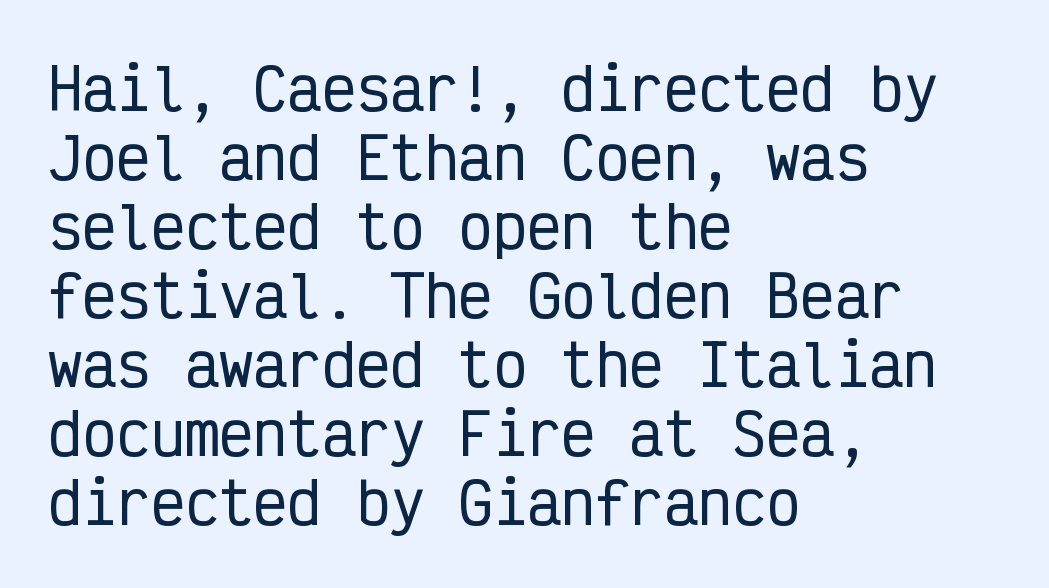
Q: Is the text italic (slanted)? A: No, it is upright.
Q: Is the typeface a serif or a sans-serif typeface? A: Sans-serif.
Q: Is the text underlined? A: No.
Q: How is the paragraph aligned? A: Left-aligned.
Q: Is the spacing between letters normal or unusually wide? A: Normal.
Q: Width (condensed, normal, or wide)? A: Condensed.
Q: Stroke contrast? A: Low.
Q: x-height? A: Medium.
Q: Monospaced? A: Yes.
